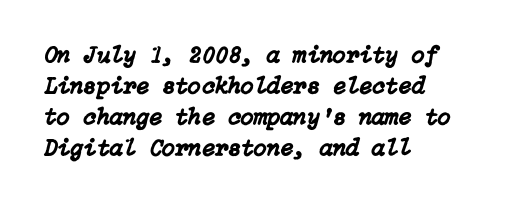
The image shows 24 px text type, italic (leaning right); set left-aligned, normal line spacing (1.29x), normal letter spacing, not underlined.
